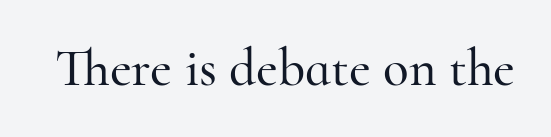
Q: Is the text italic (slanted)? A: No, it is upright.
Q: Is the typeface a serif or a sans-serif typeface? A: Serif.
Q: Is the text underlined? A: No.
Q: Is the spacing between letters normal or unusually wide? A: Normal.
Q: Width (condensed, normal, or wide)? A: Normal.
Q: Stroke contrast? A: High.
Q: x-height? A: Small.
Q: Monospaced? A: No.
